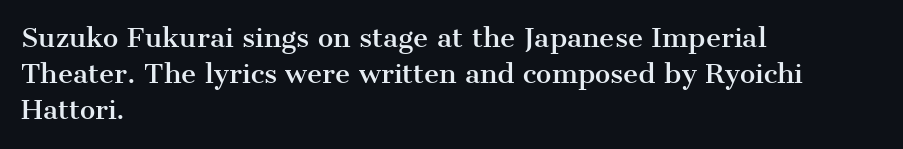
Q: Is the text italic (slanted)? A: No, it is upright.
Q: Is the text underlined? A: No.
Q: How is the paragraph aligned? A: Left-aligned.
Q: Is the spacing between letters normal or unusually wide? A: Normal.
Q: Is the spacing between lines tight, normal or loose? A: Normal.
